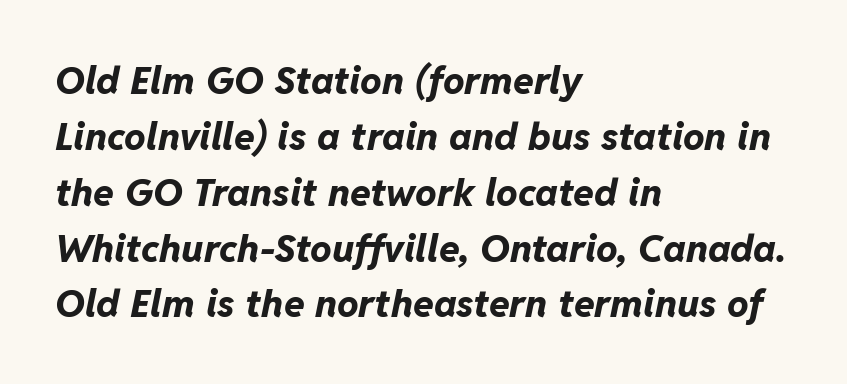
The image shows 38 px bold type, italic (leaning right); set left-aligned, normal line spacing (1.47x), normal letter spacing, not underlined; low stroke contrast and a medium x-height.
